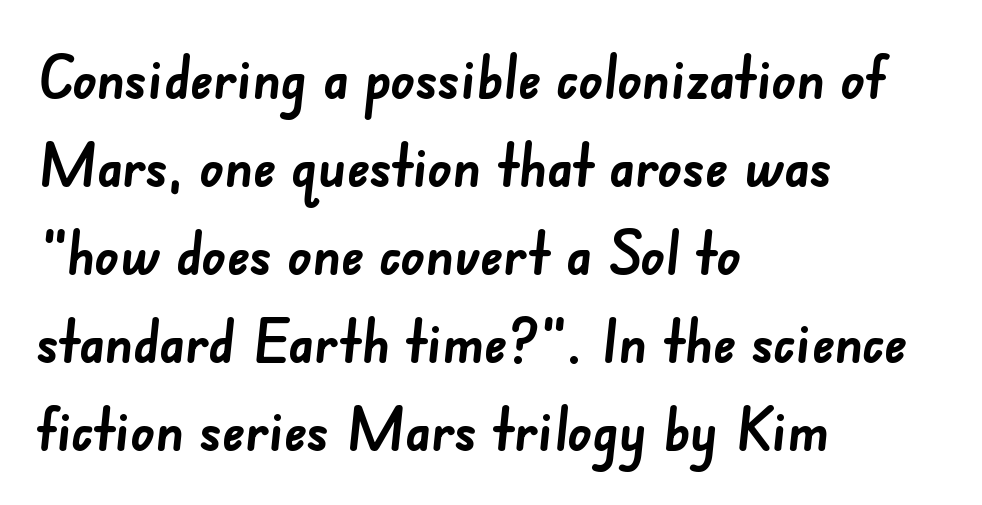
Q: Is the text bold? A: Yes.
Q: Is the typeface a serif or a sans-serif typeface? A: Sans-serif.
Q: Is the text underlined? A: No.
Q: How is the paragraph aligned? A: Left-aligned.
Q: Is the spacing between letters normal or unusually wide? A: Normal.
Q: Is the spacing between lines tight, normal or loose? A: Normal.
Q: Width (condensed, normal, or wide)? A: Normal.
Q: Stroke contrast? A: Low.
Q: x-height? A: Small.
Q: Monospaced? A: No.
